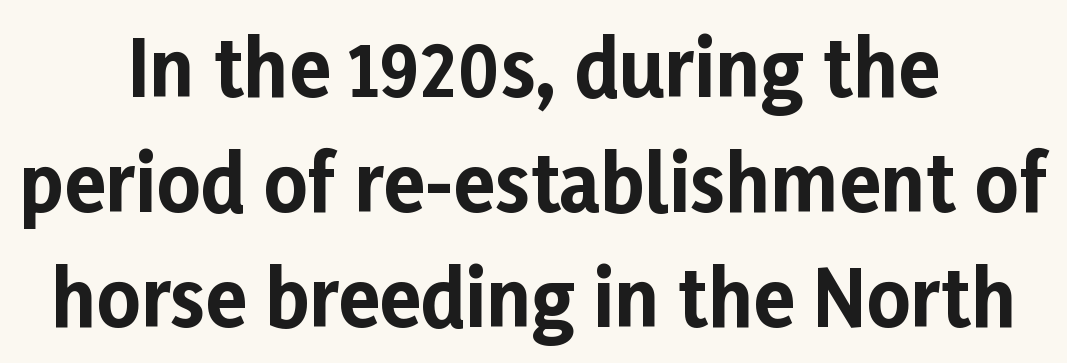
Q: Is the text bold? A: Yes.
Q: Is the text italic (slanted)? A: No, it is upright.
Q: Is the typeface a serif or a sans-serif typeface? A: Sans-serif.
Q: Is the text underlined? A: No.
Q: How is the paragraph aligned? A: Centered.
Q: Is the spacing between letters normal or unusually wide? A: Normal.
Q: Is the spacing between lines tight, normal or loose? A: Normal.
Q: Width (condensed, normal, or wide)? A: Normal.
Q: Stroke contrast? A: Low.
Q: x-height? A: Medium.
Q: Monospaced? A: No.
